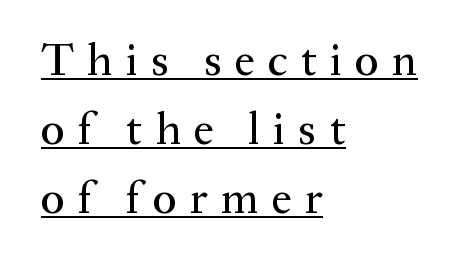
Q: Is the text italic (slanted)? A: No, it is upright.
Q: Is the typeface a serif or a sans-serif typeface? A: Serif.
Q: Is the text underlined? A: Yes.
Q: How is the paragraph aligned? A: Left-aligned.
Q: Is the spacing between letters normal or unusually wide? A: Unusually wide.
Q: Is the spacing between lines tight, normal or loose? A: Normal.
Q: Width (condensed, normal, or wide)? A: Normal.
Q: Stroke contrast? A: Medium.
Q: x-height? A: Medium.
Q: Monospaced? A: No.
